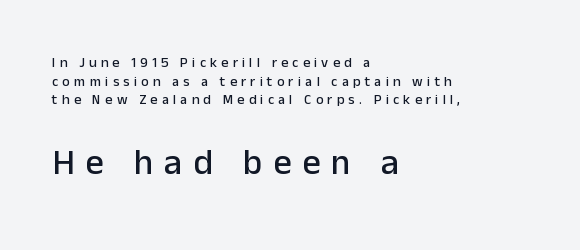
Which of the two is more prominent by size? The second, at the bottom. The space beneath each line is pristine and unruled. Every character sits straight up, as roman type does. The rendering uses a moderate line-height, typical for paragraphs. The lines are quadded left.
